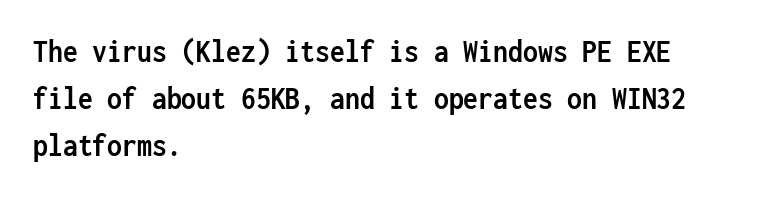
{"serif": "no", "italic": "no", "bold": "yes", "weight": "semibold", "width": "condensed", "stroke_contrast": "low", "x_height": "medium", "monospaced": "yes", "underline": "no", "align": "left", "line_spacing": "normal", "line_spacing_ratio": 1.43, "letter_spacing": "normal", "letter_spacing_em": 0.0, "glyph_px": 33}
